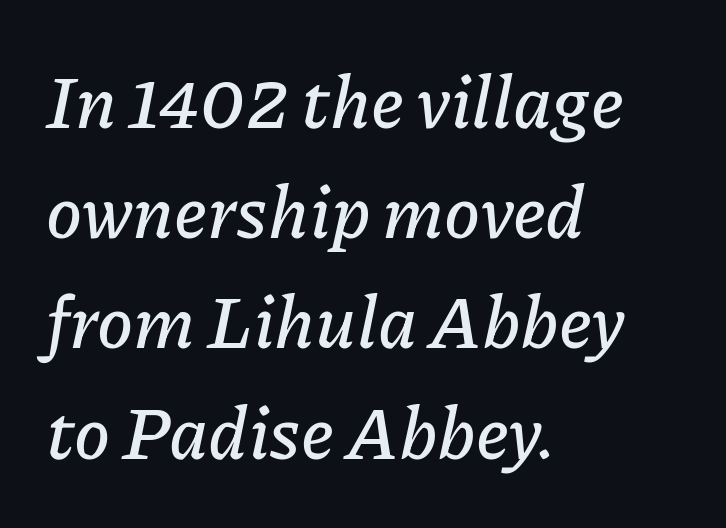
Horizontal alignment here is leftward, the default for most running prose. Check the space under the baseline: it is left empty. Here the designer chose a conventional face with non-uniform glyph widths. How would I describe the line gaps? Plain and ordinary.
